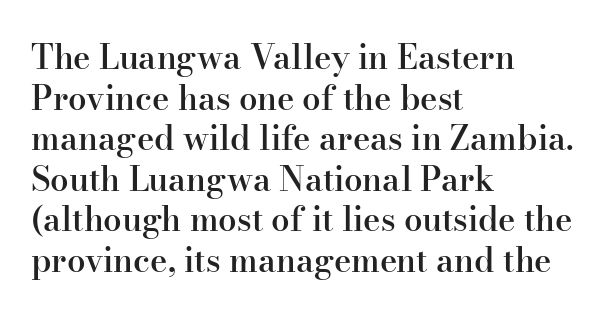
The image shows 33 px semibold serif type, upright; set left-aligned, line spacing 1.23x, normal letter spacing, not underlined; high stroke contrast and a small x-height.
